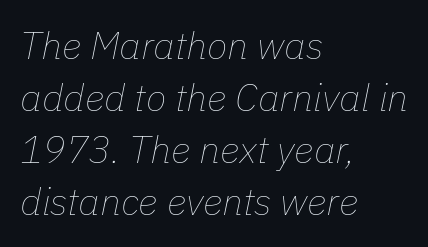
The image shows 38 px thin type, italic (leaning right); set left-aligned, normal line spacing (1.37x), normal letter spacing, not underlined; low stroke contrast and a medium x-height.
